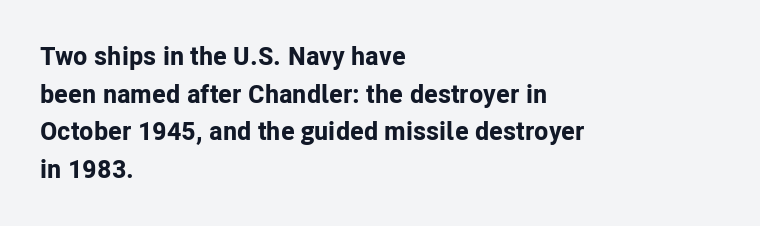
The image shows 26 px bold type, upright; set left-aligned, normal line spacing (1.45x), normal letter spacing, not underlined.
